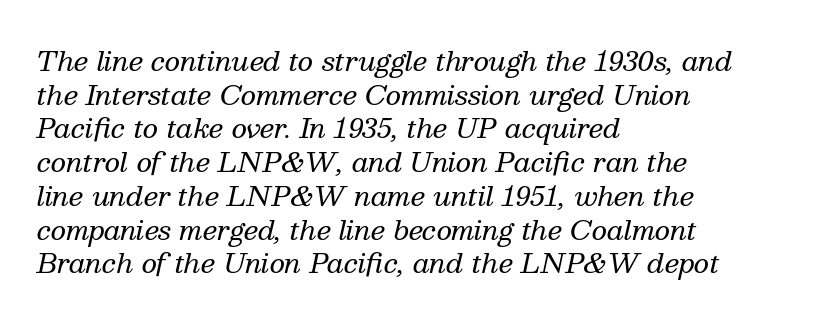
{"italic": "yes", "lean": "right", "slant_degrees": 13, "bold": "no", "underline": "no", "align": "left", "line_spacing": "normal", "line_spacing_ratio": 1.25, "letter_spacing": "normal", "letter_spacing_em": 0.0, "glyph_px": 27}
